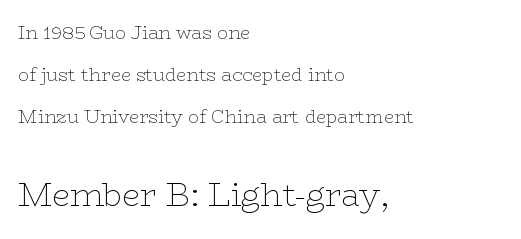
{"serif": "yes", "italic": "no", "bold": "no", "weight": "thin", "width": "wide", "stroke_contrast": "low", "x_height": "medium", "monospaced": "no", "underline": "no", "align": "left", "line_spacing": "loose", "line_spacing_ratio": 2.33, "letter_spacing": "normal", "letter_spacing_em": 0.0, "larger_block": "second", "size_ratio": 1.78, "glyph_px": 32}
